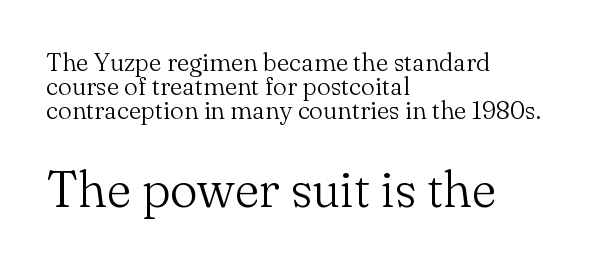
The image shows 50 px light serif type, upright; set left-aligned, tight line spacing (0.96x), normal letter spacing, not underlined; the second (bottom) block is 2.0x larger; medium stroke contrast and a small x-height.
